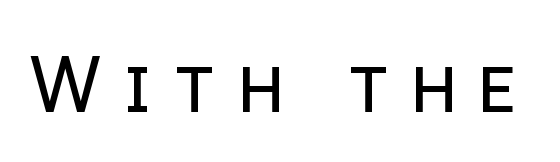
{"serif": "no", "italic": "no", "bold": "no", "weight": "regular", "width": "normal", "stroke_contrast": "low", "x_height": "medium", "monospaced": "no", "underline": "no", "letter_spacing": "wide", "letter_spacing_em": 0.26, "glyph_px": 77}
